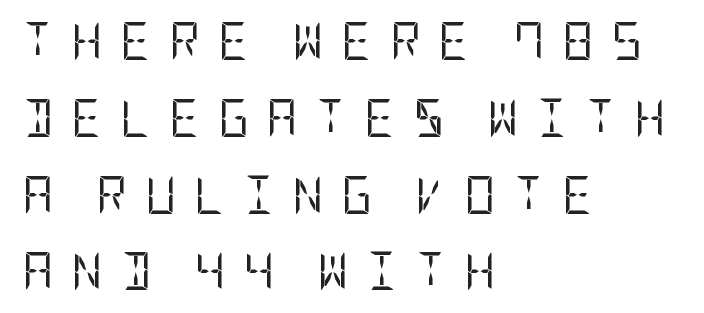
{"serif": "no", "italic": "no", "bold": "no", "weight": "regular", "width": "condensed", "stroke_contrast": "low", "x_height": "large", "underline": "no", "align": "left", "line_spacing": "loose", "line_spacing_ratio": 2.02, "letter_spacing": "wide", "letter_spacing_em": 0.47, "glyph_px": 38}
